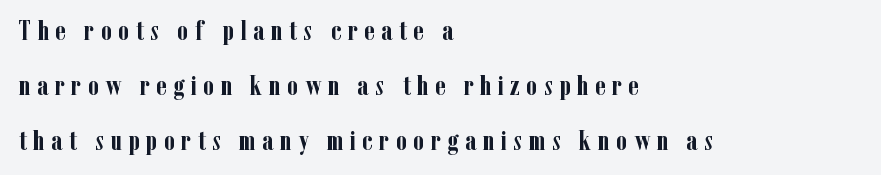
Compared with a centered layout, this one pins lines to the left instead. Substantial extra tracking has been applied to these lines. The strip under each line holds only bare page. The face used here has the dense, thick strokes of a bold.
